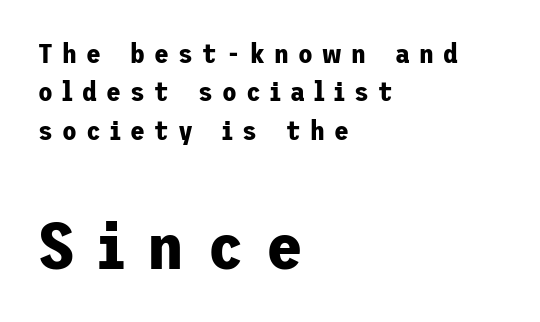
The image shows 67 px bold sans-serif type, upright; set left-aligned, normal line spacing (1.42x), unusually wide letter spacing (+0.34 em), not underlined; the second (bottom) block is 2.48x larger; low stroke contrast and a medium x-height.
